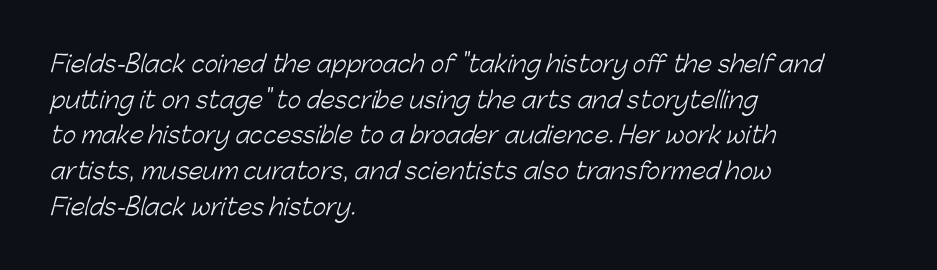
{"bold": "no", "underline": "no", "align": "left", "line_spacing": "normal", "line_spacing_ratio": 1.55, "letter_spacing": "normal", "letter_spacing_em": 0.0, "glyph_px": 23}
